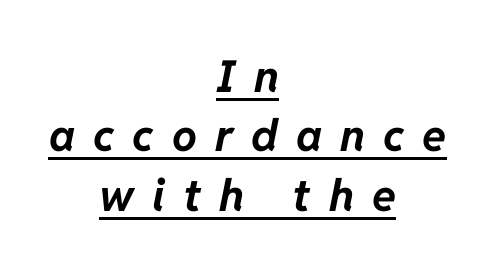
Q: Is the text bold? A: Yes.
Q: Is the text italic (slanted)? A: Yes, it leans right by about 11 degrees.
Q: Is the text underlined? A: Yes.
Q: How is the paragraph aligned? A: Centered.
Q: Is the spacing between letters normal or unusually wide? A: Unusually wide.
Q: Is the spacing between lines tight, normal or loose? A: Normal.
Q: Width (condensed, normal, or wide)? A: Normal.
Q: Stroke contrast? A: Low.
Q: x-height? A: Medium.
Q: Monospaced? A: No.
